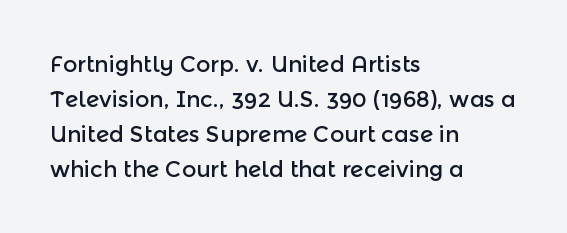
The vertical gap from one line to the next is medium. In terms of posture, this sample is upright. The ragged edge is on the right, which tells us the setting is flush left. Look at the tracking — it's just the regular setting, nothing added. Only glyphs here, with clear space below each row.
